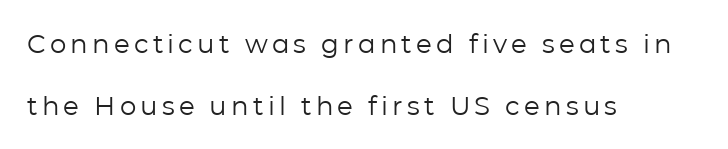
{"italic": "no", "bold": "no", "underline": "no", "align": "left", "line_spacing": "loose", "line_spacing_ratio": 2.37, "glyph_px": 26}
